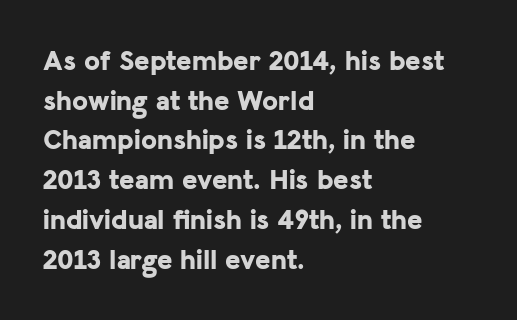
{"serif": "no", "italic": "no", "bold": "yes", "weight": "bold", "width": "normal", "stroke_contrast": "low", "x_height": "medium", "monospaced": "no", "underline": "no", "align": "left", "line_spacing": "normal", "line_spacing_ratio": 1.37, "letter_spacing": "normal", "letter_spacing_em": 0.0, "glyph_px": 29}
